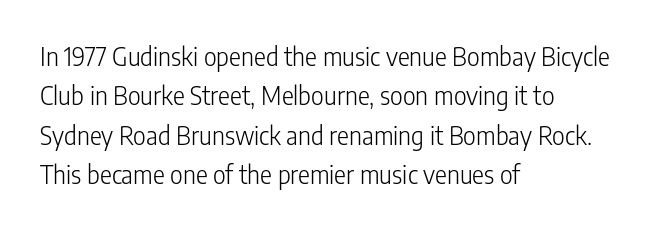
Q: Is the text bold? A: No.
Q: Is the text italic (slanted)? A: No, it is upright.
Q: Is the text underlined? A: No.
Q: How is the paragraph aligned? A: Left-aligned.
Q: Is the spacing between letters normal or unusually wide? A: Normal.
Q: Is the spacing between lines tight, normal or loose? A: Normal.
